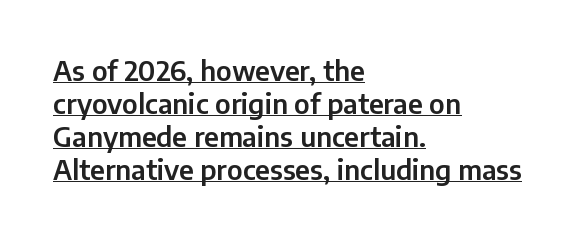
Q: Is the text italic (slanted)? A: No, it is upright.
Q: Is the text underlined? A: Yes.
Q: How is the paragraph aligned? A: Left-aligned.
Q: Is the spacing between letters normal or unusually wide? A: Normal.
